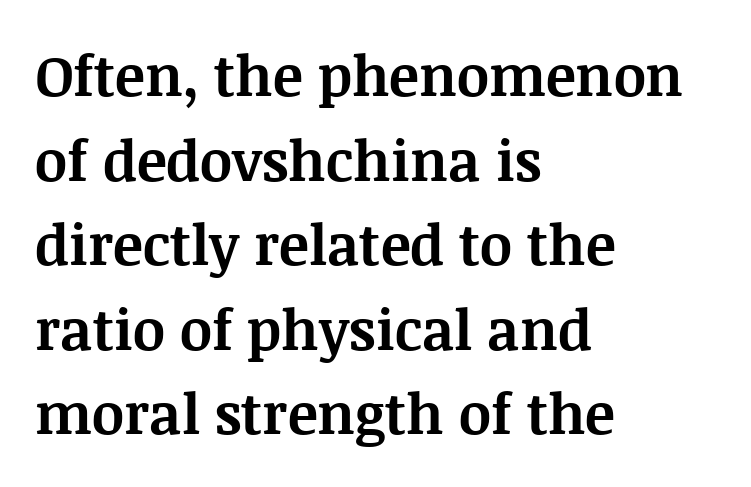
The image shows 56 px bold serif type, upright; set left-aligned, normal line spacing (1.51x), normal letter spacing, not underlined; medium stroke contrast and a large x-height.
